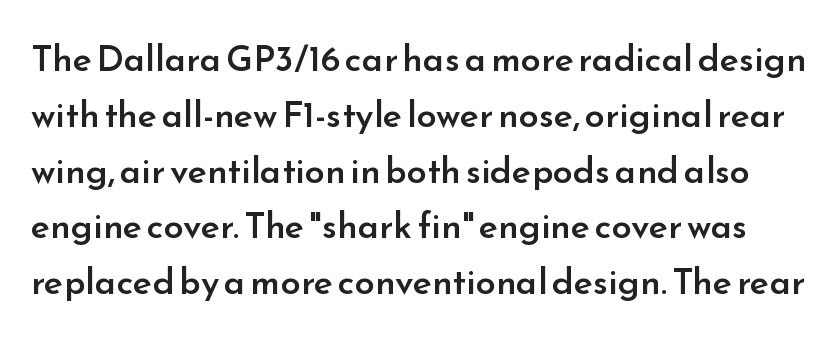
The designer went with a sans here, leaving each stem footless. A roman cut, with each character standing at attention. The words here are not underlined. This rendering leaves character spacing at its baseline value. Think of a printed novel: that variable character pitch is what you see here.
